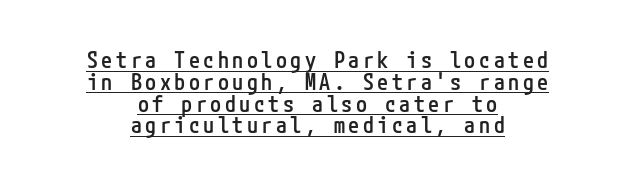
Each line of the rendering has a horizontal stroke beneath the glyphs. Style check: upright. The block of text is dense from top to bottom, with scant space between rows. A centered setting, common on invitations and titles, is used for this passage.
